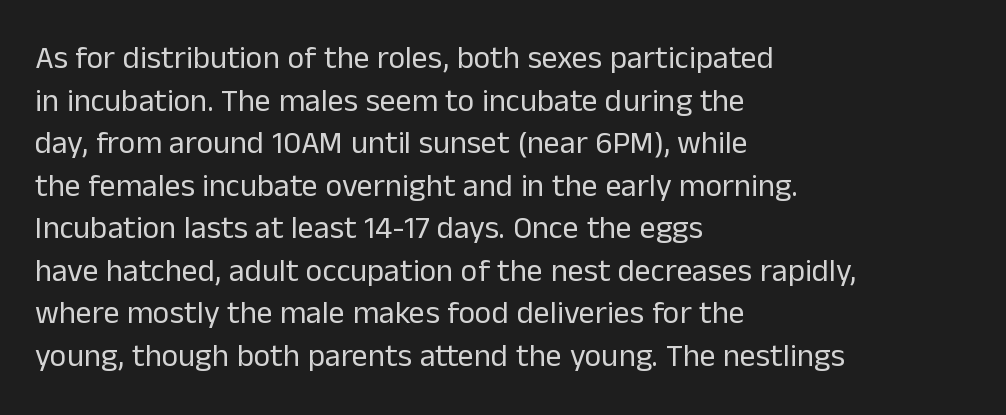
Looks like regular typesetting: each glyph gets only the width it needs. The font family rendered here belongs to the sans-serif group. Each stroke keeps to a modest, everyday thickness or less. Decoration check: the copy has no underline.
